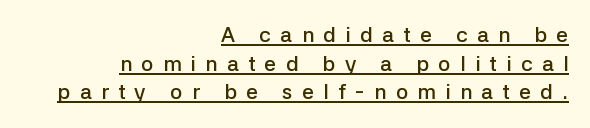
Q: Is the text bold? A: Semi-bold.
Q: Is the text italic (slanted)? A: No, it is upright.
Q: Is the text underlined? A: Yes.
Q: How is the paragraph aligned? A: Right-aligned.
Q: Is the spacing between letters normal or unusually wide? A: Unusually wide.
Q: Is the spacing between lines tight, normal or loose? A: Normal.
